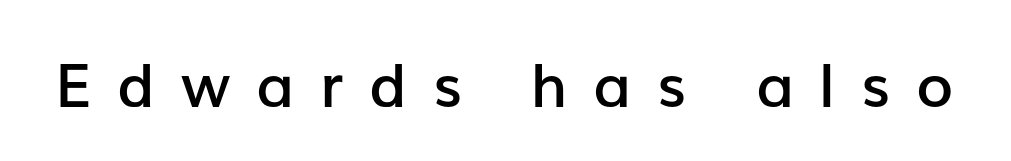
{"serif": "no", "italic": "no", "bold": "semi", "weight": "semibold", "width": "normal", "stroke_contrast": "low", "x_height": "medium", "monospaced": "no", "underline": "no", "letter_spacing": "wide", "letter_spacing_em": 0.42, "glyph_px": 61}
